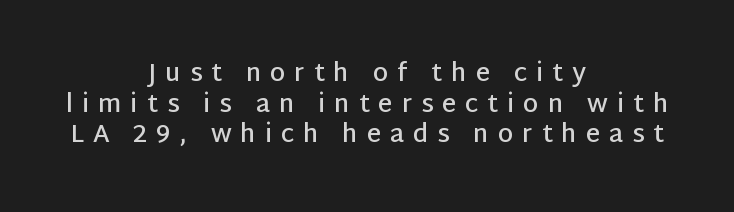
Q: Is the text bold? A: Semi-bold.
Q: Is the text italic (slanted)? A: No, it is upright.
Q: Is the text underlined? A: No.
Q: How is the paragraph aligned? A: Centered.
Q: Is the spacing between letters normal or unusually wide? A: Unusually wide.
